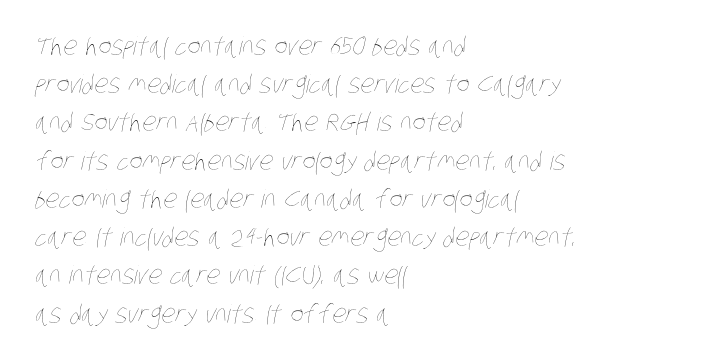
{"bold": "no", "underline": "no", "align": "left", "line_spacing": "normal", "line_spacing_ratio": 1.53, "letter_spacing": "normal", "letter_spacing_em": 0.0, "glyph_px": 25}
